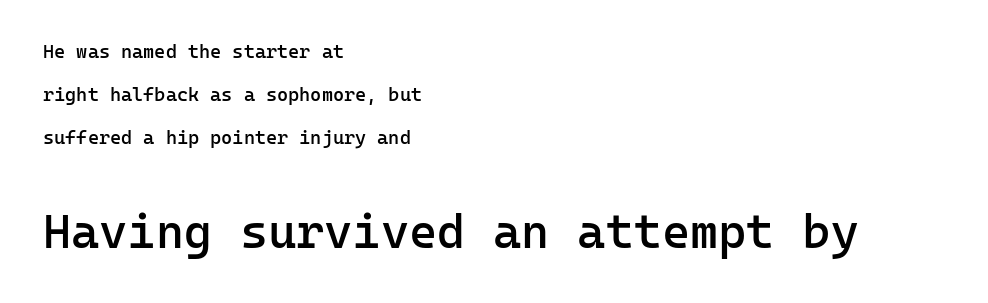
The lower block of text is set noticeably larger than the block above it. Here the designer chose a console-style face with uniform glyph widths. A classic flush-left, rag-right setting is used for this passage. Honestly, the rows look like they've been pulled way apart.
